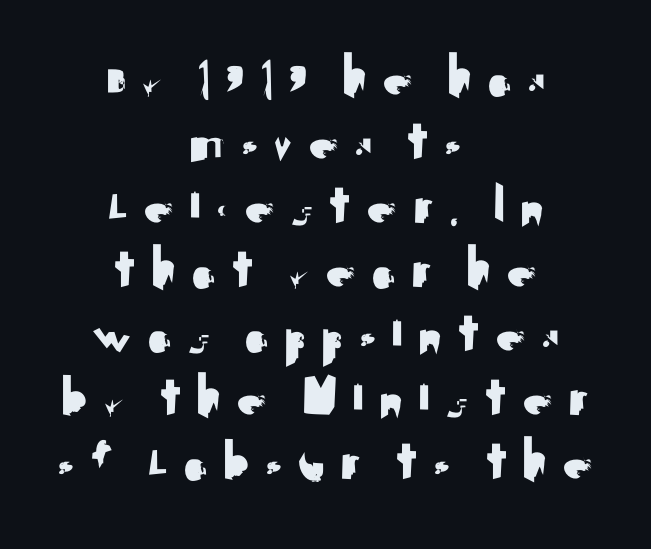
The image shows 61 px sans-serif type, upright; set centered, tight line spacing (1.05x), unusually wide letter spacing (+0.21 em), not underlined; medium stroke contrast and a small x-height.
